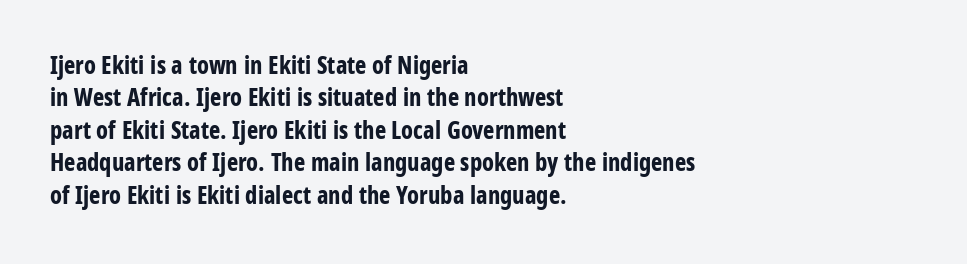
Q: Is the text bold? A: Yes.
Q: Is the text italic (slanted)? A: No, it is upright.
Q: Is the text underlined? A: No.
Q: How is the paragraph aligned? A: Left-aligned.
Q: Is the spacing between letters normal or unusually wide? A: Normal.
Q: Is the spacing between lines tight, normal or loose? A: Normal.
